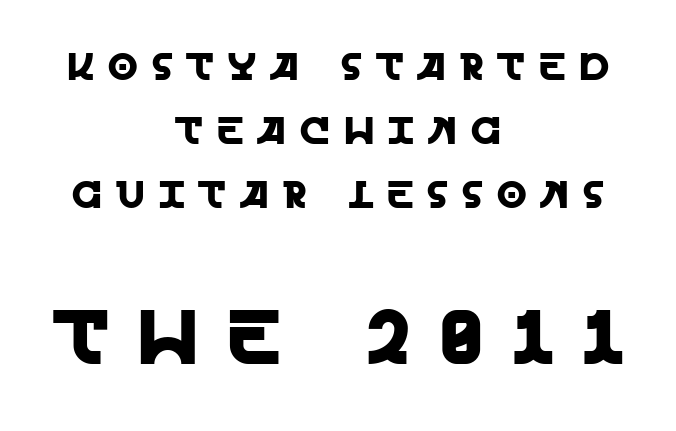
{"serif": "no", "italic": "no", "width": "normal", "x_height": "large", "monospaced": "no", "underline": "no", "align": "center", "line_spacing": "normal", "line_spacing_ratio": 1.69, "letter_spacing": "wide", "letter_spacing_em": 0.37, "larger_block": "second", "size_ratio": 2.03, "glyph_px": 77}
